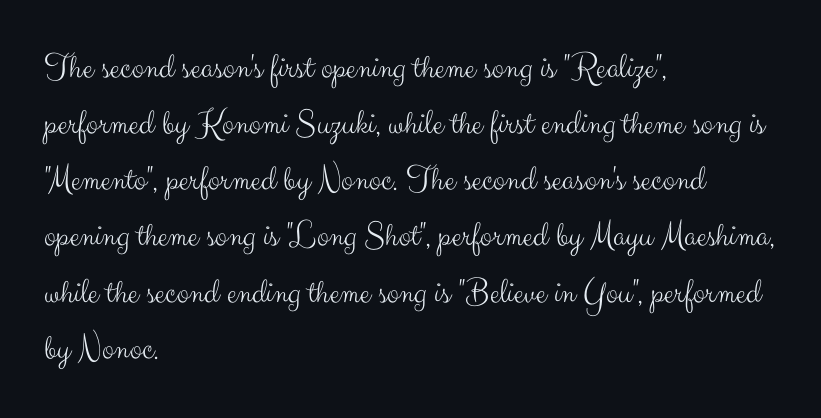
Q: Is the text bold? A: No.
Q: Is the text italic (slanted)? A: Yes.
Q: Is the typeface a serif or a sans-serif typeface? A: Sans-serif.
Q: Is the text underlined? A: No.
Q: How is the paragraph aligned? A: Left-aligned.
Q: Is the spacing between letters normal or unusually wide? A: Normal.
Q: Is the spacing between lines tight, normal or loose? A: Normal.
Q: Width (condensed, normal, or wide)? A: Normal.
Q: Stroke contrast? A: Medium.
Q: x-height? A: Small.
Q: Monospaced? A: No.
